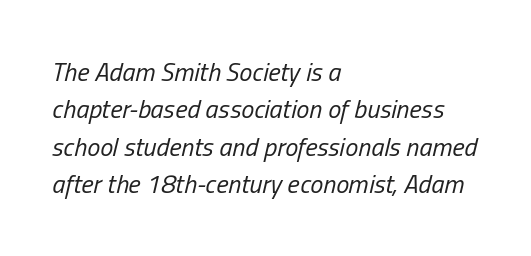
Q: Is the text bold? A: No.
Q: Is the text italic (slanted)? A: Yes, it leans right by about 13 degrees.
Q: Is the text underlined? A: No.
Q: How is the paragraph aligned? A: Left-aligned.
Q: Is the spacing between letters normal or unusually wide? A: Normal.
Q: Is the spacing between lines tight, normal or loose? A: Normal.
